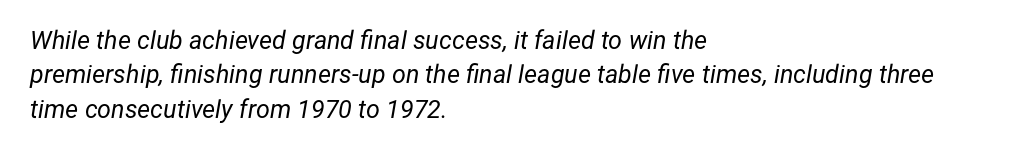
{"italic": "yes", "lean": "right", "slant_degrees": 12, "bold": "no", "underline": "no", "align": "left", "line_spacing": "normal", "line_spacing_ratio": 1.38, "letter_spacing": "normal", "letter_spacing_em": 0.0, "glyph_px": 25}
